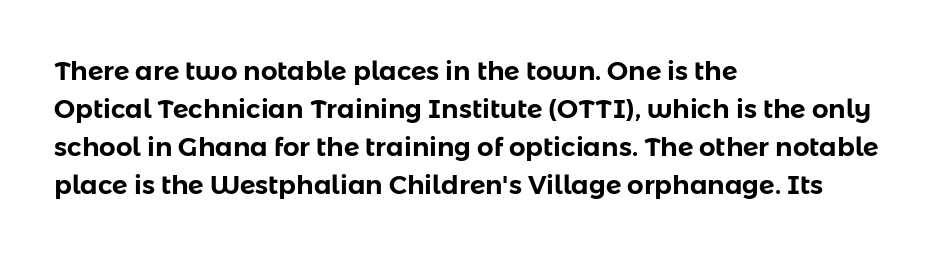
The image shows 26 px text type, upright; set left-aligned, normal line spacing (1.46x), normal letter spacing, not underlined.
